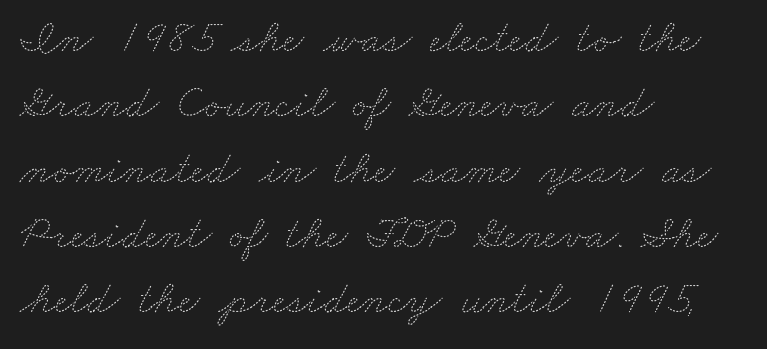
The passage shown is not bold in any degree. The foot of each line stays bare and open. Caption: multi-line text, flush left, ragged right. A typesetter would call this leading conventional body-copy spacing.
